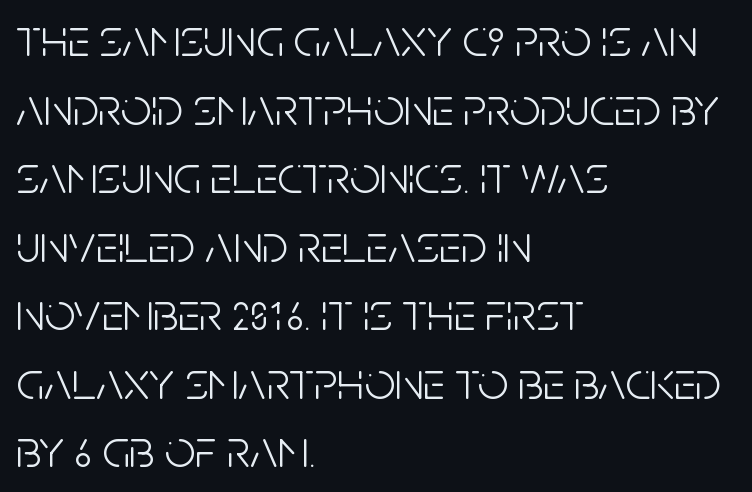
Q: Is the text bold? A: No.
Q: Is the text italic (slanted)? A: No, it is upright.
Q: Is the typeface a serif or a sans-serif typeface? A: Sans-serif.
Q: Is the text underlined? A: No.
Q: How is the paragraph aligned? A: Left-aligned.
Q: Is the spacing between letters normal or unusually wide? A: Normal.
Q: Is the spacing between lines tight, normal or loose? A: Normal.
Q: Width (condensed, normal, or wide)? A: Condensed.
Q: Stroke contrast? A: Low.
Q: x-height? A: Large.
Q: Monospaced? A: No.
